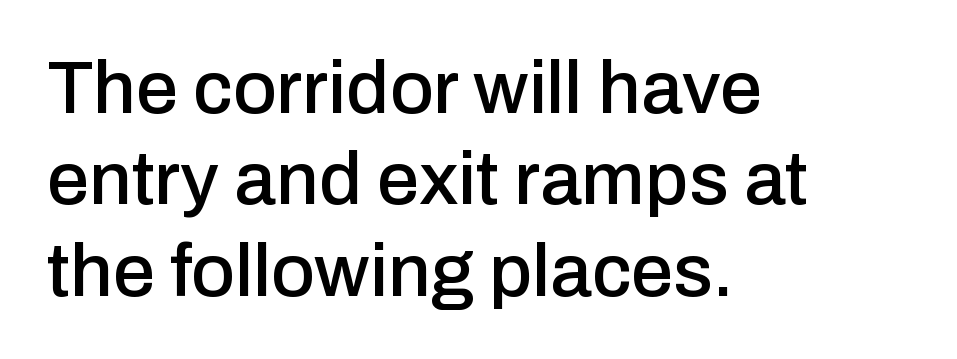
{"serif": "no", "italic": "no", "width": "normal", "stroke_contrast": "low", "x_height": "medium", "monospaced": "no", "underline": "no", "align": "left", "line_spacing_ratio": 1.22, "letter_spacing": "normal", "letter_spacing_em": 0.0, "glyph_px": 75}
